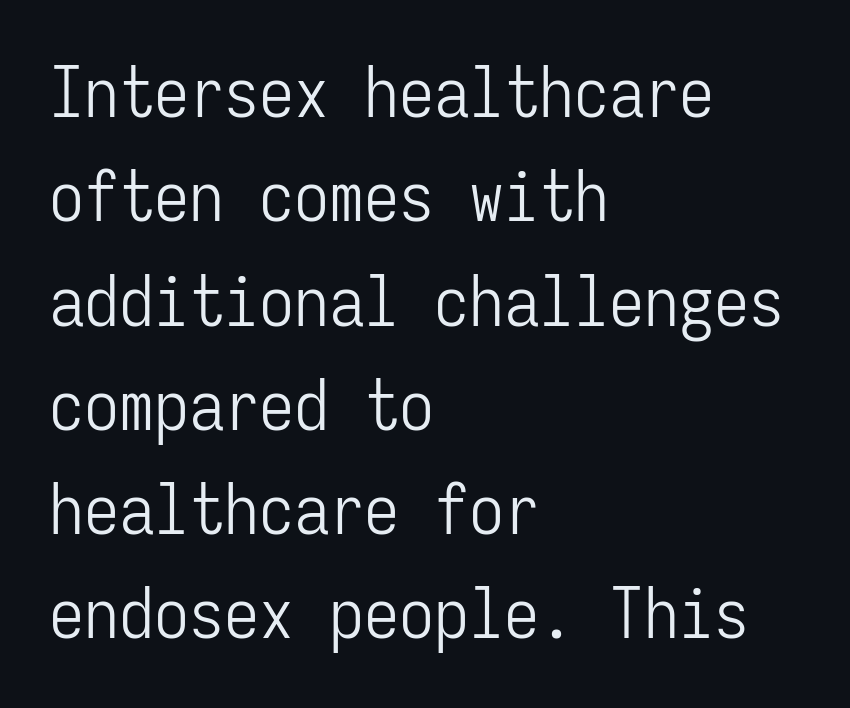
Q: Is the text bold? A: No.
Q: Is the text italic (slanted)? A: No, it is upright.
Q: Is the typeface a serif or a sans-serif typeface? A: Sans-serif.
Q: Is the text underlined? A: No.
Q: How is the paragraph aligned? A: Left-aligned.
Q: Is the spacing between letters normal or unusually wide? A: Normal.
Q: Is the spacing between lines tight, normal or loose? A: Normal.
Q: Width (condensed, normal, or wide)? A: Condensed.
Q: Stroke contrast? A: Low.
Q: x-height? A: Medium.
Q: Monospaced? A: Yes.
